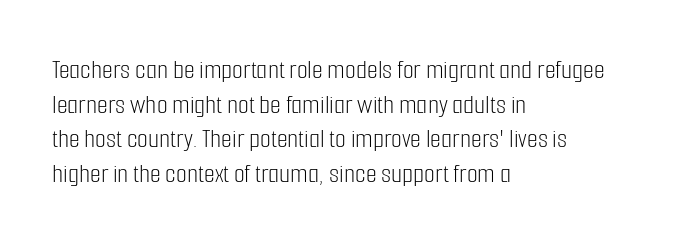
The specimen reads as upright at a glance. Honestly, there is no underline to notice here at all. The passage shown is typeset with a sans-serif family. Look at the tracking — it's just the regular setting, nothing added.
